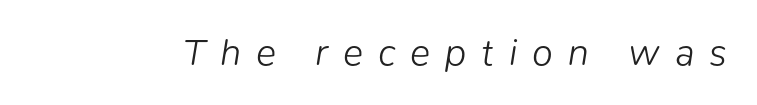
Q: Is the text bold? A: No.
Q: Is the text italic (slanted)? A: Yes, it leans right by about 9 degrees.
Q: Is the text underlined? A: No.
Q: Is the spacing between letters normal or unusually wide? A: Unusually wide.
Q: Width (condensed, normal, or wide)? A: Normal.
Q: Stroke contrast? A: Low.
Q: x-height? A: Medium.
Q: Monospaced? A: No.
